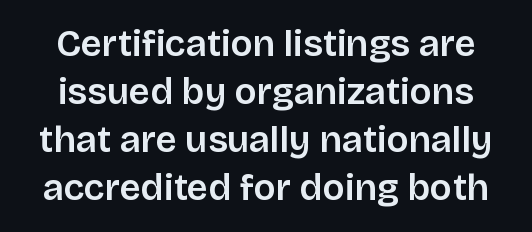
A fair bit of extra ink — the face is semibold, not bold. To sum up the face: it is a sans, with no serifs. If you drew a line through each stem, it would be perfectly vertical. The rendering uses a moderate line-height, typical for paragraphs. Check the space under the baseline: it is left empty.
